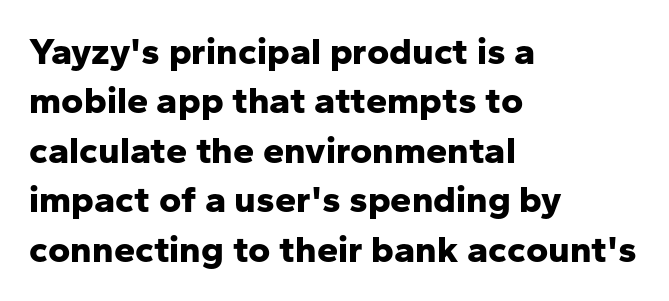
Q: Is the text bold? A: Yes.
Q: Is the text italic (slanted)? A: No, it is upright.
Q: Is the typeface a serif or a sans-serif typeface? A: Sans-serif.
Q: Is the text underlined? A: No.
Q: How is the paragraph aligned? A: Left-aligned.
Q: Is the spacing between letters normal or unusually wide? A: Normal.
Q: Is the spacing between lines tight, normal or loose? A: Normal.
Q: Width (condensed, normal, or wide)? A: Normal.
Q: Stroke contrast? A: Low.
Q: x-height? A: Medium.
Q: Monospaced? A: No.
